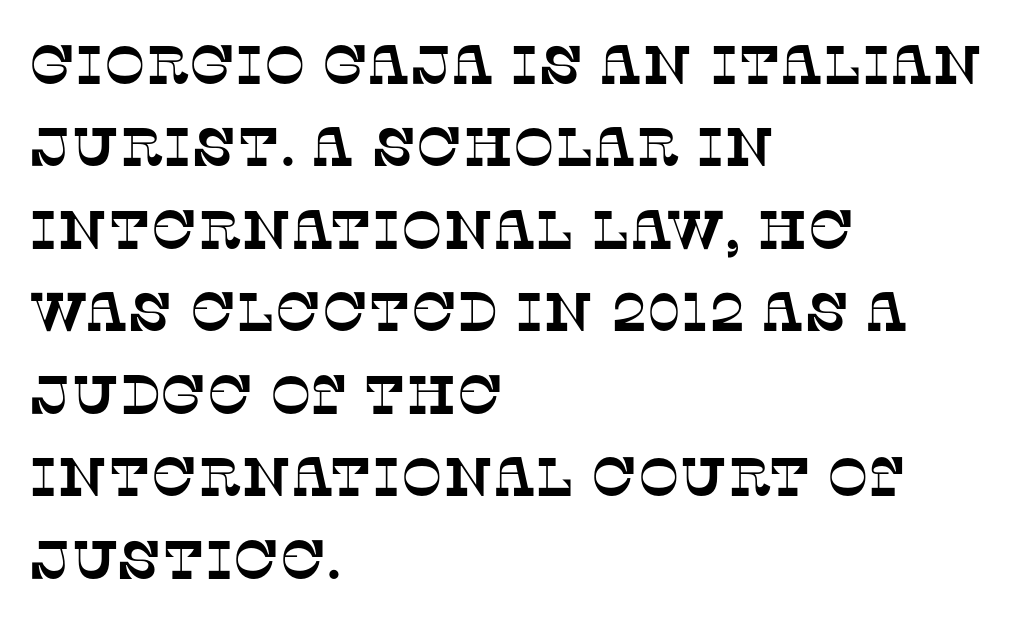
The image shows 55 px serif type; set left-aligned, normal line spacing (1.5x), normal letter spacing, not underlined; low stroke contrast and a large x-height.
